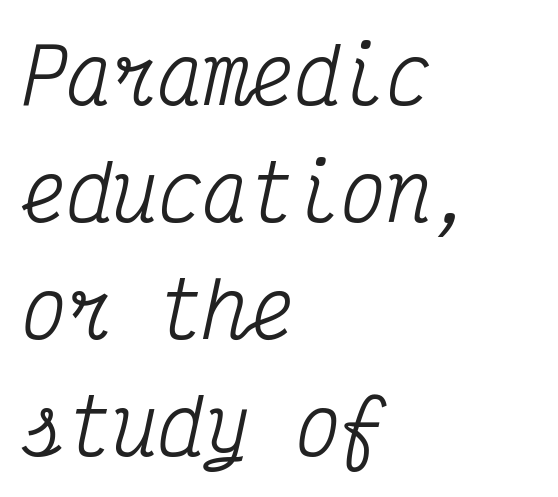
Q: Is the text italic (slanted)? A: Yes, it leans right by about 12 degrees.
Q: Is the typeface a serif or a sans-serif typeface? A: Serif.
Q: Is the text underlined? A: No.
Q: How is the paragraph aligned? A: Left-aligned.
Q: Is the spacing between letters normal or unusually wide? A: Normal.
Q: Is the spacing between lines tight, normal or loose? A: Normal.
Q: Width (condensed, normal, or wide)? A: Condensed.
Q: Stroke contrast? A: Medium.
Q: x-height? A: Medium.
Q: Monospaced? A: Yes.
